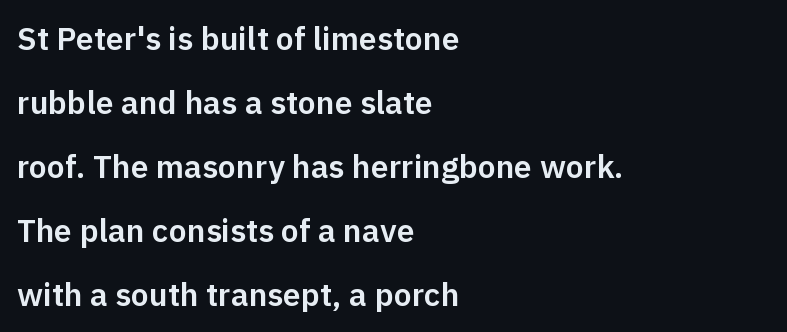
Q: Is the text italic (slanted)? A: No, it is upright.
Q: Is the typeface a serif or a sans-serif typeface? A: Sans-serif.
Q: Is the text underlined? A: No.
Q: How is the paragraph aligned? A: Left-aligned.
Q: Is the spacing between letters normal or unusually wide? A: Normal.
Q: Is the spacing between lines tight, normal or loose? A: Loose.
Q: Width (condensed, normal, or wide)? A: Normal.
Q: Stroke contrast? A: Low.
Q: x-height? A: Medium.
Q: Monospaced? A: No.
